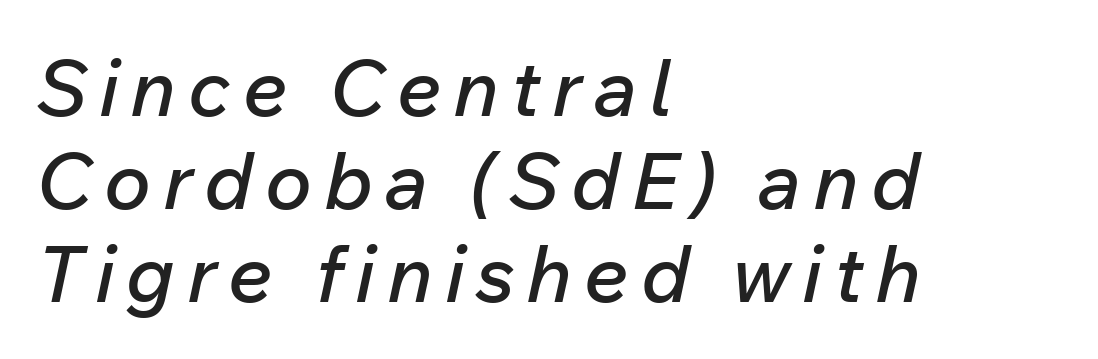
The words here are not underlined. Reading down the block, your eye returns to a fixed left position each line. Yep, that's italic — everything's leaning. The rendering uses natural spacing where letterforms have individual widths.
